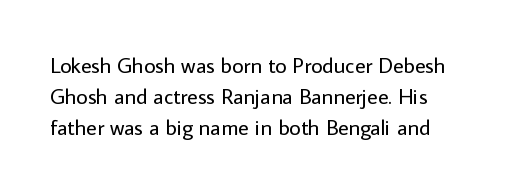
The words here are not underlined. Default kerning and tracking; the words read as compact shapes. The paragraph shown leans on its left margin. Posture: straight, roman, zero tilt. Vertical stems look standard width or narrower in stroke. Vertical spacing — default.
